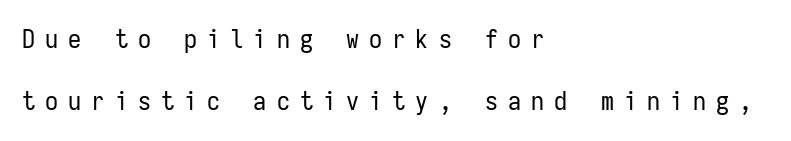
The passage shown stacks its lines with a broad gap. Substantial extra tracking has been applied to these lines. The gap between lines stays unmarked. Does the lettering tilt? It doesn't — this is upright. Weight class: somewhere from thin through regular. Horizontal alignment here is leftward, the default for most running prose.
